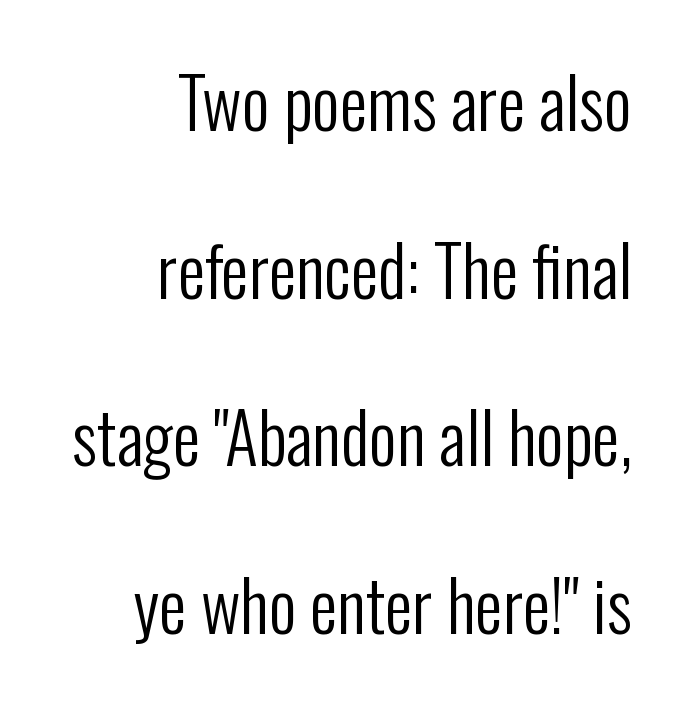
Q: Is the text bold? A: No.
Q: Is the text italic (slanted)? A: No, it is upright.
Q: Is the typeface a serif or a sans-serif typeface? A: Sans-serif.
Q: Is the text underlined? A: No.
Q: How is the paragraph aligned? A: Right-aligned.
Q: Is the spacing between letters normal or unusually wide? A: Normal.
Q: Is the spacing between lines tight, normal or loose? A: Loose.
Q: Width (condensed, normal, or wide)? A: Condensed.
Q: Stroke contrast? A: Low.
Q: x-height? A: Medium.
Q: Monospaced? A: No.
